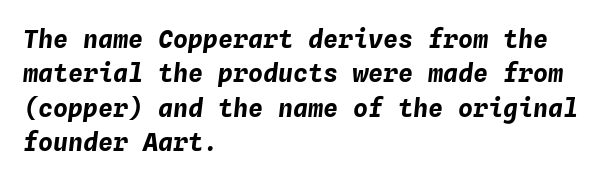
{"italic": "yes", "lean": "right", "slant_degrees": 4, "bold": "yes", "underline": "no", "align": "left", "line_spacing": "normal", "line_spacing_ratio": 1.38, "letter_spacing": "normal", "letter_spacing_em": 0.0, "glyph_px": 25}
